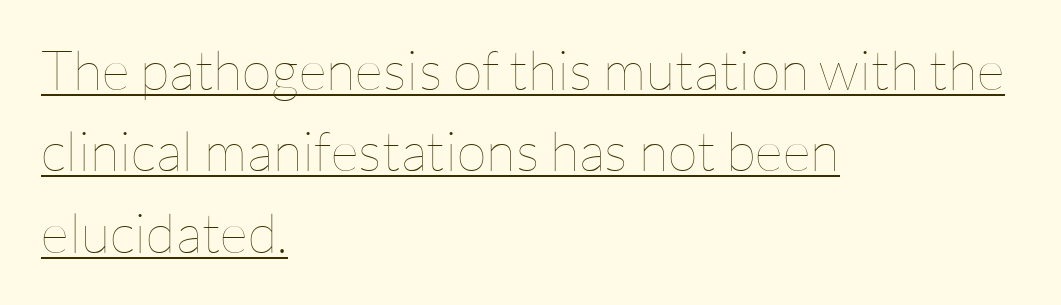
The image shows 55 px thin type, upright; set left-aligned, normal line spacing (1.48x), normal letter spacing, underlined; low stroke contrast and a medium x-height.
